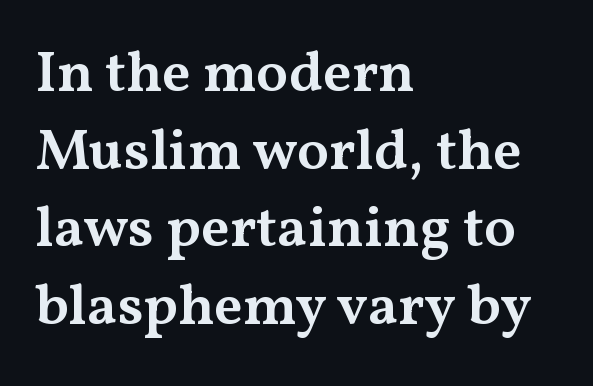
Vertical strokes here are truly vertical. The gaps between neighbouring characters are ordinary and unremarkable. The paragraph shown leans on its left margin. The glyphs in this specimen are seriffed.
